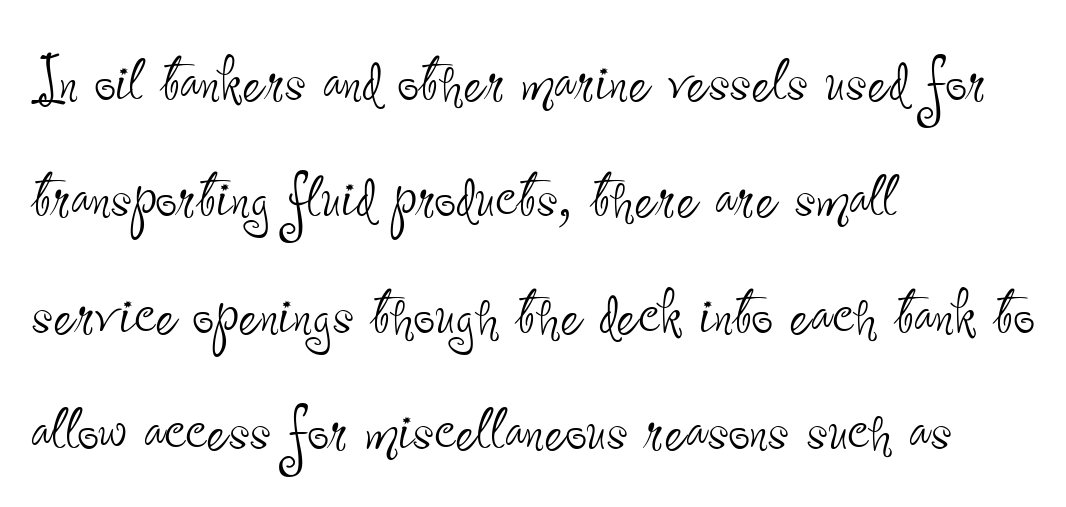
The image shows 76 px thin, condensed sans-serif type; set left-aligned, normal line spacing (1.53x), normal letter spacing, not underlined; low stroke contrast and a small x-height.
